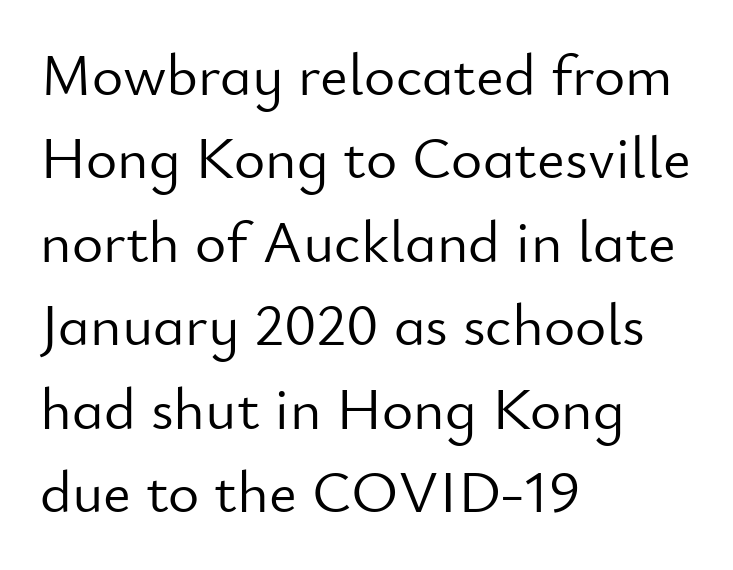
The image shows 60 px light sans-serif type, upright; set left-aligned, normal line spacing (1.39x), normal letter spacing, not underlined; low stroke contrast and a small x-height.
